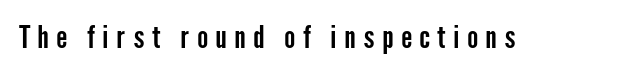
The image shows 30 px condensed sans-serif type, upright; set unusually wide letter spacing (+0.24 em), not underlined; low stroke contrast and a medium x-height.
